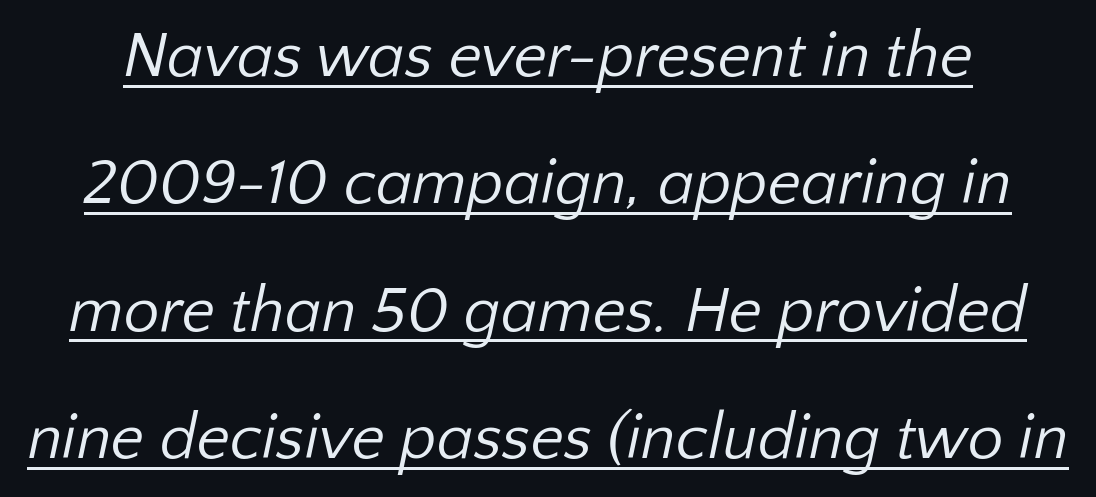
Q: Is the text bold? A: No.
Q: Is the typeface a serif or a sans-serif typeface? A: Sans-serif.
Q: Is the text underlined? A: Yes.
Q: Is the spacing between letters normal or unusually wide? A: Normal.
Q: Is the spacing between lines tight, normal or loose? A: Loose.
Q: Width (condensed, normal, or wide)? A: Normal.
Q: Stroke contrast? A: Low.
Q: x-height? A: Medium.
Q: Monospaced? A: No.
